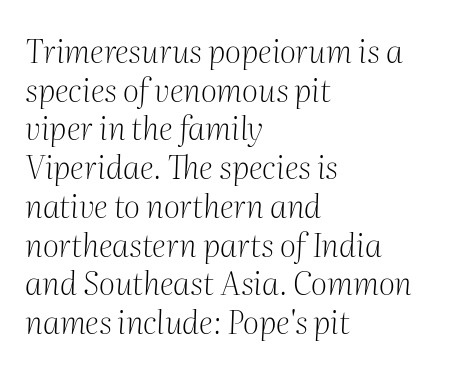
Nobody touched the tracking dial on this one. No word sits above an underline. Compared with a typical body face, this is equally light or lighter still. You can tell it's italic because the verticals aren't actually vertical. One-word summary of the alignment: left.
